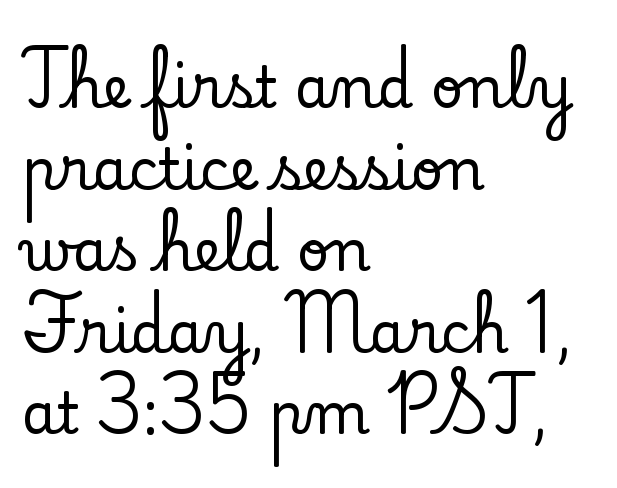
Q: Is the text italic (slanted)? A: No, it is upright.
Q: Is the typeface a serif or a sans-serif typeface? A: Serif.
Q: Is the text underlined? A: No.
Q: How is the paragraph aligned? A: Left-aligned.
Q: Is the spacing between letters normal or unusually wide? A: Normal.
Q: Is the spacing between lines tight, normal or loose? A: Normal.
Q: Width (condensed, normal, or wide)? A: Normal.
Q: Stroke contrast? A: Low.
Q: x-height? A: Small.
Q: Monospaced? A: No.
